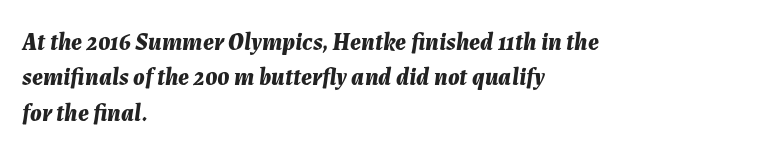
Q: Is the text bold? A: Yes.
Q: Is the text italic (slanted)? A: Yes, it leans right by about 7 degrees.
Q: Is the text underlined? A: No.
Q: How is the paragraph aligned? A: Left-aligned.
Q: Is the spacing between letters normal or unusually wide? A: Normal.
Q: Is the spacing between lines tight, normal or loose? A: Normal.
